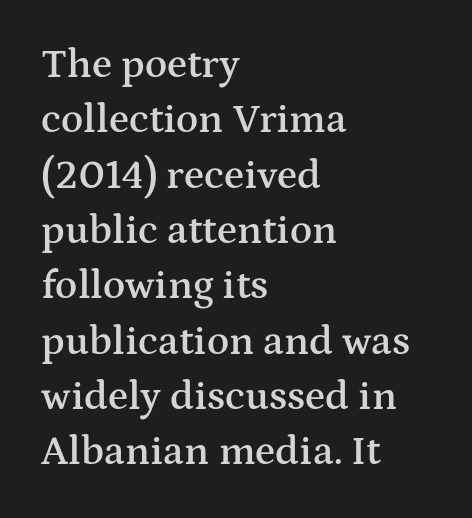
Q: Is the text bold? A: Semi-bold.
Q: Is the text italic (slanted)? A: No, it is upright.
Q: Is the typeface a serif or a sans-serif typeface? A: Serif.
Q: Is the text underlined? A: No.
Q: How is the paragraph aligned? A: Left-aligned.
Q: Is the spacing between letters normal or unusually wide? A: Normal.
Q: Is the spacing between lines tight, normal or loose? A: Normal.
Q: Width (condensed, normal, or wide)? A: Wide.
Q: Stroke contrast? A: Medium.
Q: x-height? A: Medium.
Q: Monospaced? A: No.
